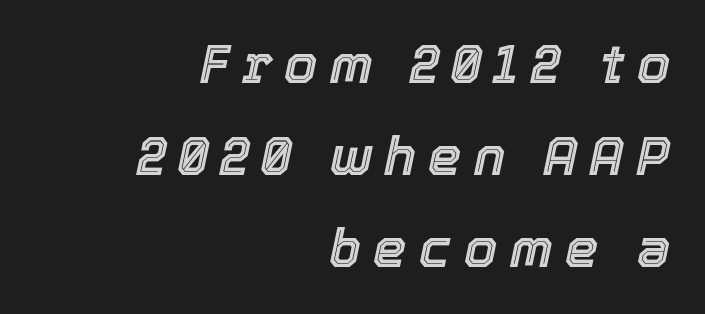
Horizontal alignment here is rightward, an uncommon choice for prose. These lines are rendered in a variable-pitch font. The rendering inserts visible extra space after every character. This sample uses an oblique cut, with every glyph tilted off the vertical. Descenders are the only things crossing below the line.
